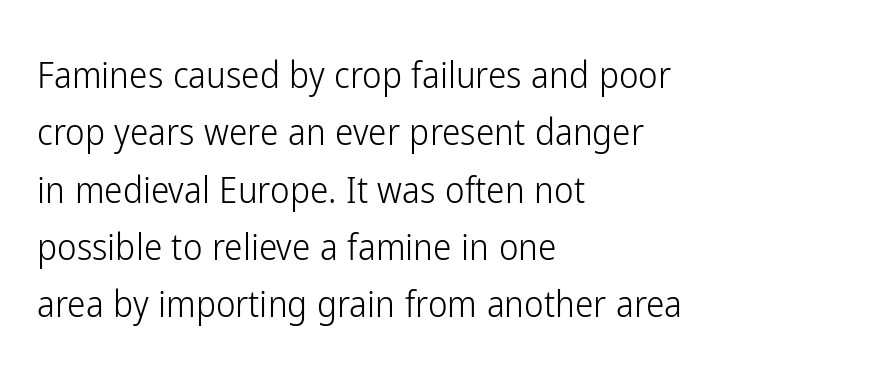
Normally led — the rows are evenly, conventionally spaced. The text was rendered using a sans face with plain stroke endings. The gaps between neighbouring characters are ordinary and unremarkable. Proportional: the letters do not fall into vertical columns. Is this a heavy cut? Hardly; it is regular or lighter. Ordinary non-slanted type is in use.
